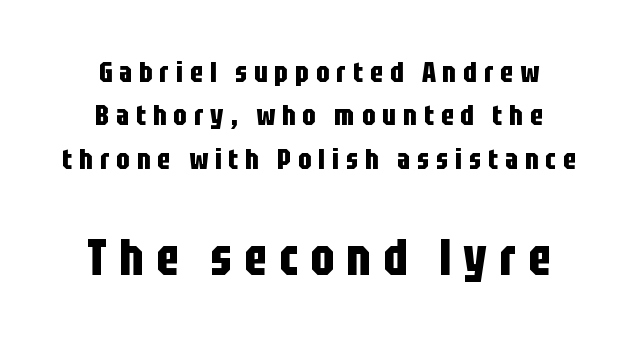
Q: Is the text bold? A: Yes.
Q: Is the text italic (slanted)? A: No, it is upright.
Q: Is the typeface a serif or a sans-serif typeface? A: Sans-serif.
Q: Is the text underlined? A: No.
Q: How is the paragraph aligned? A: Centered.
Q: Is the spacing between letters normal or unusually wide? A: Unusually wide.
Q: Is the spacing between lines tight, normal or loose? A: Normal.
Q: Which block of text is set in a larger size, the first (top) or the second (bottom)? A: The second (bottom) one.
Q: Width (condensed, normal, or wide)? A: Condensed.
Q: Stroke contrast? A: Low.
Q: x-height? A: Large.
Q: Monospaced? A: No.
